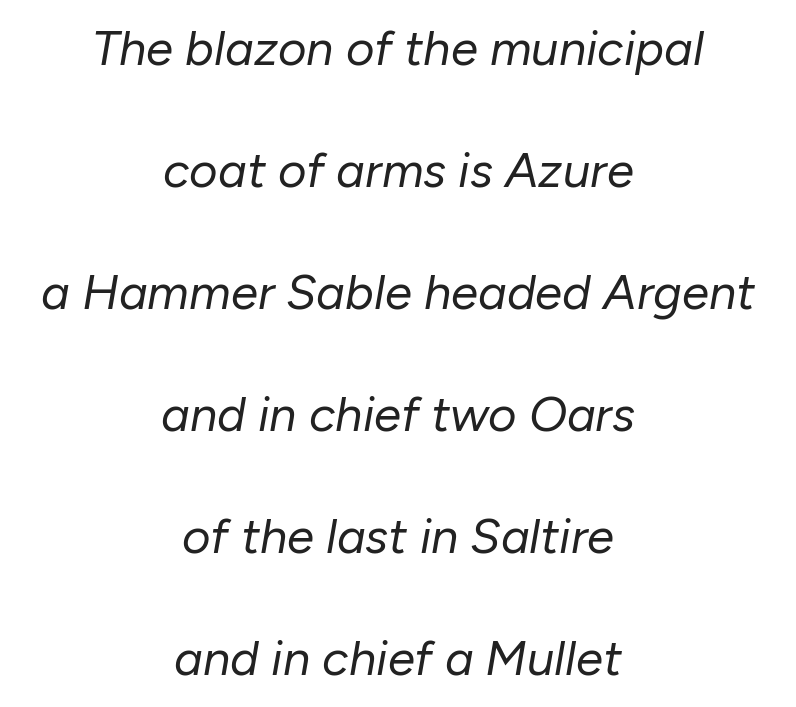
{"italic": "yes", "lean": "right", "slant_degrees": 10, "bold": "no", "weight": "regular", "width": "normal", "stroke_contrast": "low", "x_height": "medium", "monospaced": "no", "underline": "no", "align": "center", "line_spacing": "loose", "line_spacing_ratio": 2.49, "letter_spacing": "normal", "letter_spacing_em": 0.0, "glyph_px": 49}
